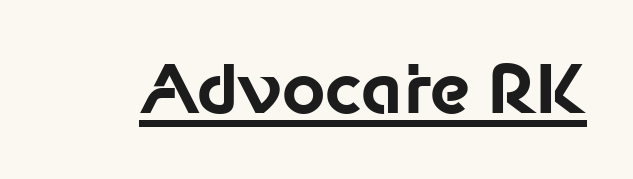
The image shows 67 px bold sans-serif type, upright; set normal letter spacing, underlined; low stroke contrast and a medium x-height.
